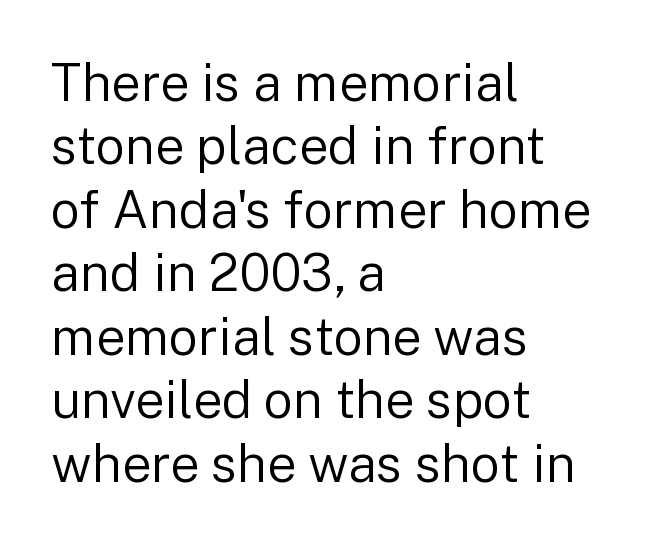
Each letter keeps its own natural width here, so spacing adapts to shape. Rule under the text: the space is simply empty. Weight: in the light-to-regular range. Compared with a centered layout, this one pins lines to the left instead. Posture: straight, roman, zero tilt.
